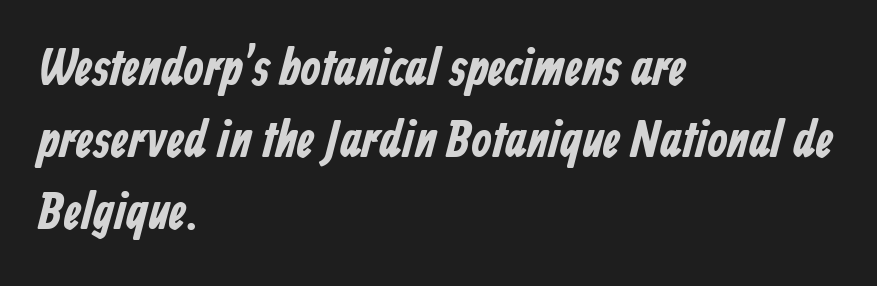
Any mark beneath the type? The region is blank. Left-aligned paragraph, ragged on the right. Note the varied advance widths — an 'i' is clearly narrower than an 'm'. Emphasis by weight is at full strength: bold. The face used here is rendered with its standard letterfit.
